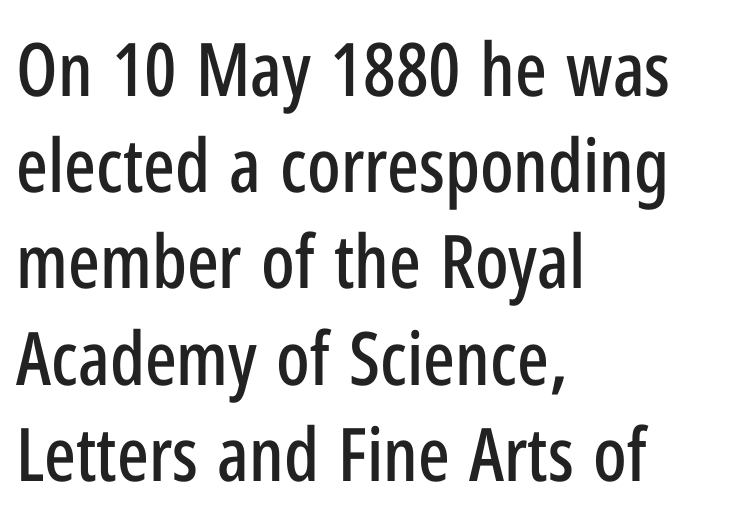
Words float on clear page, feet unadorned. Does the copy run flush right? No — it runs flush left. These lines are rendered in a variable-pitch font. Students, note that the glyphs here touch the page at normal intervals.
